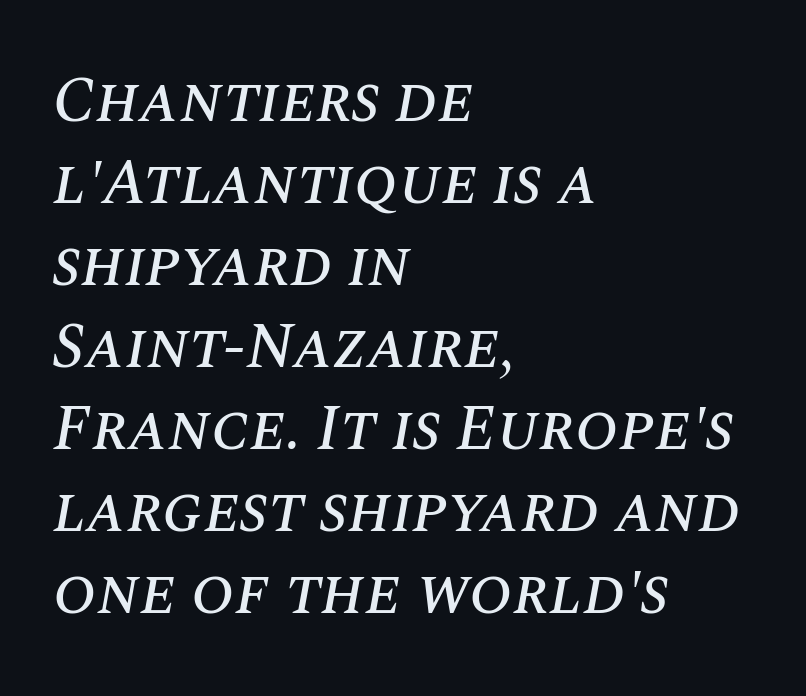
Letter spacing: default. Compared with ordinary roman type, these characters are visibly tilted. You could not count columns in this text — the font is proportionally spaced. Descender tails drop into unmarked territory. The rendering uses a moderate line-height, typical for paragraphs.
